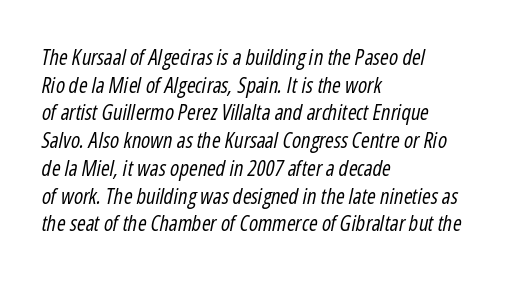
Q: Is the text bold? A: No.
Q: Is the text italic (slanted)? A: Yes, it leans right by about 12 degrees.
Q: Is the text underlined? A: No.
Q: How is the paragraph aligned? A: Left-aligned.
Q: Is the spacing between letters normal or unusually wide? A: Normal.
Q: Is the spacing between lines tight, normal or loose? A: Normal.
